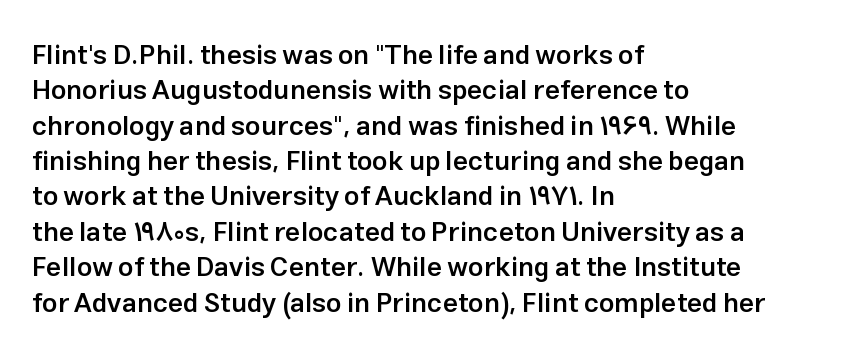
Nobody drew a line under any word here. In terms of leading, this rendering sits right in the middle. Typographic density is moderately raised because the face is semibold. Standard letterfit; no display-style spreading of the glyphs. The text block is weighted toward the left margin, trailing off unevenly rightward. The lettering stays uniformly vertical, giving the passage a roman look.
